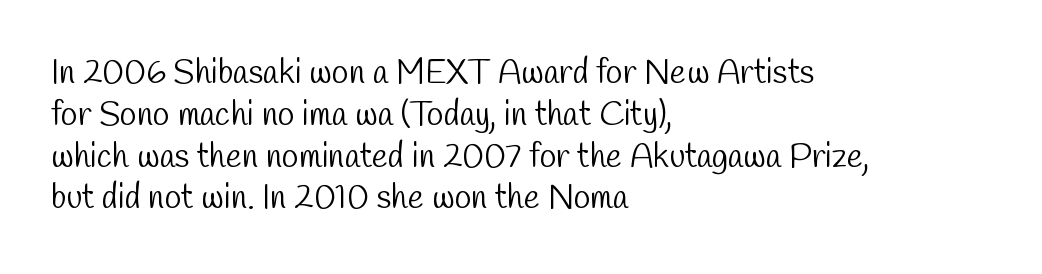
Type style note: lacks serifs. The rag falls on the right side of this text block. Spacing verdict: proportional, widths tailored to each character. Between one letter and the next there's only the usual sliver of space. The space beneath each line is pristine and unruled.
